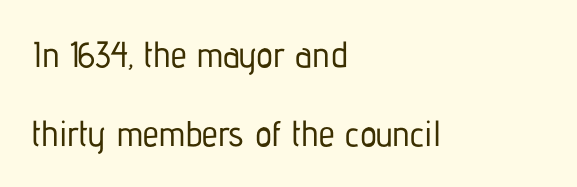
{"serif": "no", "italic": "no", "width": "condensed", "stroke_contrast": "low", "x_height": "medium", "monospaced": "no", "underline": "no", "align": "left", "line_spacing": "loose", "line_spacing_ratio": 2.19, "letter_spacing": "normal", "letter_spacing_em": 0.0, "glyph_px": 36}
